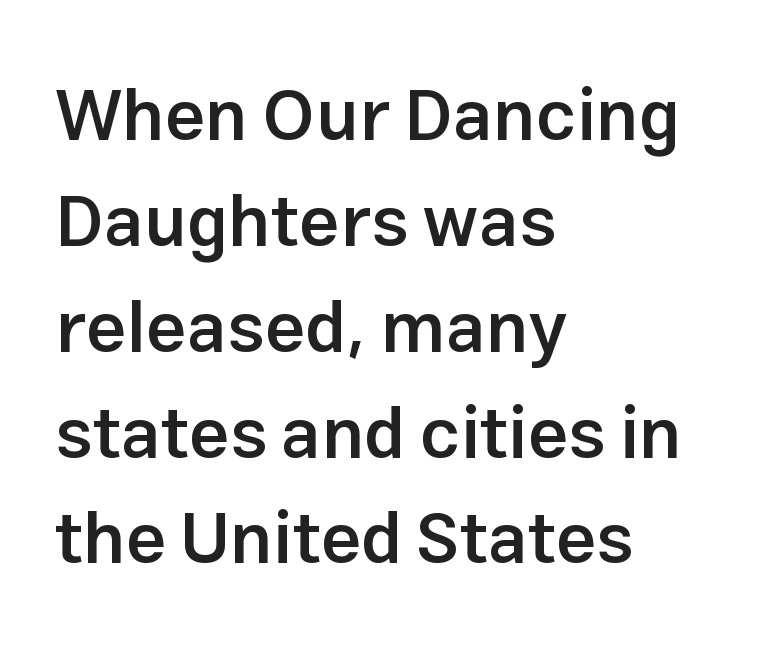
Q: Is the text bold? A: Semi-bold.
Q: Is the text italic (slanted)? A: No, it is upright.
Q: Is the typeface a serif or a sans-serif typeface? A: Sans-serif.
Q: Is the text underlined? A: No.
Q: How is the paragraph aligned? A: Left-aligned.
Q: Is the spacing between letters normal or unusually wide? A: Normal.
Q: Is the spacing between lines tight, normal or loose? A: Normal.
Q: Width (condensed, normal, or wide)? A: Normal.
Q: Stroke contrast? A: Low.
Q: x-height? A: Medium.
Q: Monospaced? A: No.
